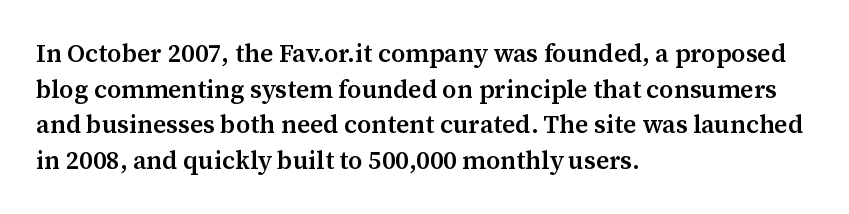
The image shows 25 px text type, upright; set left-aligned, normal line spacing (1.43x), normal letter spacing, not underlined.
